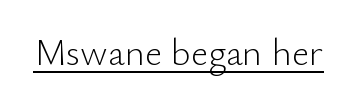
{"serif": "no", "italic": "no", "bold": "no", "weight": "light", "width": "normal", "stroke_contrast": "low", "x_height": "small", "monospaced": "no", "underline": "yes", "letter_spacing": "normal", "letter_spacing_em": 0.0, "glyph_px": 38}
